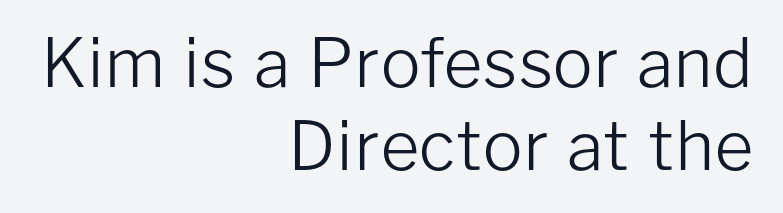
{"serif": "no", "italic": "no", "bold": "no", "weight": "light", "width": "normal", "stroke_contrast": "low", "x_height": "medium", "monospaced": "no", "underline": "no", "align": "right", "line_spacing_ratio": 1.24, "letter_spacing": "normal", "letter_spacing_em": 0.0, "glyph_px": 67}
